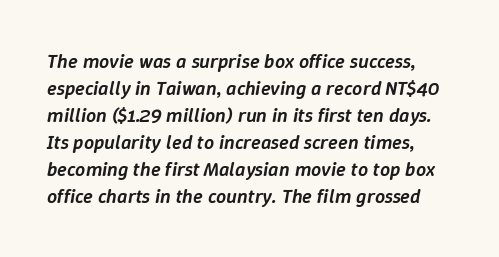
Q: Is the text bold? A: Semi-bold.
Q: Is the text italic (slanted)? A: Yes, it leans right by about 9 degrees.
Q: Is the text underlined? A: No.
Q: Is the spacing between letters normal or unusually wide? A: Normal.
Q: Is the spacing between lines tight, normal or loose? A: Normal.
